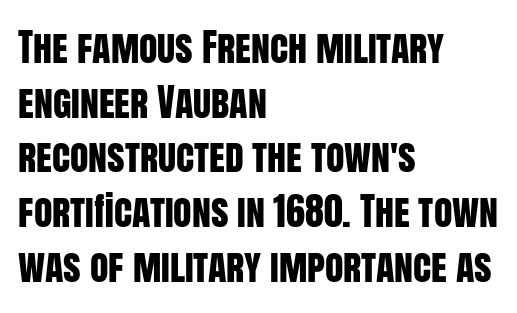
Q: Is the text italic (slanted)? A: No, it is upright.
Q: Is the typeface a serif or a sans-serif typeface? A: Sans-serif.
Q: Is the text underlined? A: No.
Q: How is the paragraph aligned? A: Left-aligned.
Q: Is the spacing between letters normal or unusually wide? A: Normal.
Q: Is the spacing between lines tight, normal or loose? A: Normal.
Q: Width (condensed, normal, or wide)? A: Condensed.
Q: Stroke contrast? A: Low.
Q: x-height? A: Large.
Q: Monospaced? A: No.
